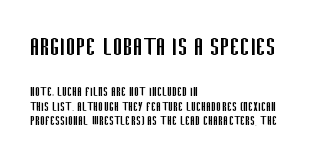
{"serif": "no", "italic": "no", "bold": "no", "weight": "regular", "width": "condensed", "stroke_contrast": "low", "x_height": "large", "monospaced": "no", "underline": "no", "align": "left", "line_spacing": "tight", "line_spacing_ratio": 0.97, "letter_spacing": "normal", "letter_spacing_em": 0.0, "larger_block": "first", "size_ratio": 2.0, "glyph_px": 30}
